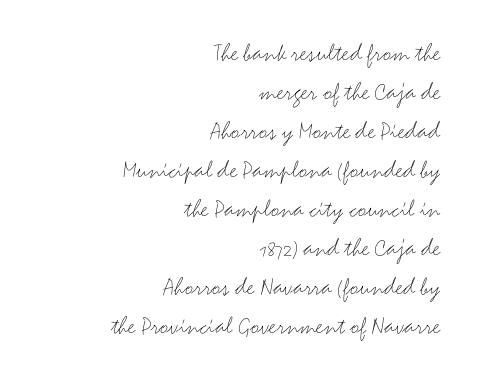
The image shows 26 px text type; set right-aligned, normal line spacing (1.5x), normal letter spacing, not underlined.
